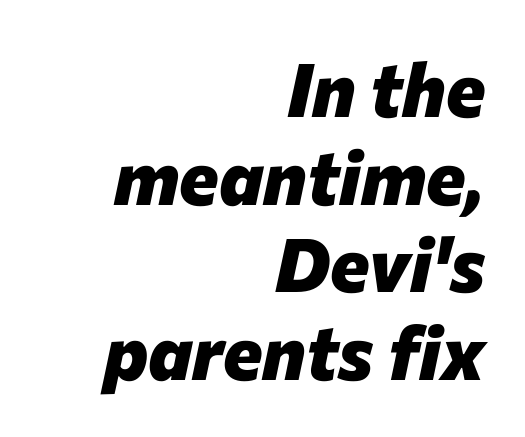
{"italic": "yes", "lean": "right", "slant_degrees": 12, "bold": "yes", "weight": "heavy", "width": "normal", "stroke_contrast": "low", "x_height": "medium", "monospaced": "no", "underline": "no", "align": "right", "line_spacing_ratio": 1.17, "letter_spacing": "normal", "letter_spacing_em": 0.0, "glyph_px": 75}
